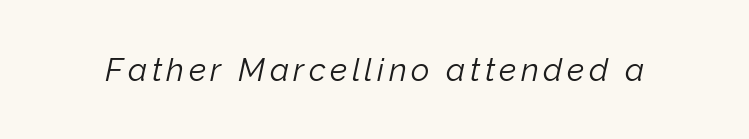
Q: Is the text bold? A: No.
Q: Is the text italic (slanted)? A: Yes, it leans right by about 12 degrees.
Q: Is the text underlined? A: No.
Q: Width (condensed, normal, or wide)? A: Normal.
Q: Stroke contrast? A: Low.
Q: x-height? A: Medium.
Q: Monospaced? A: No.
